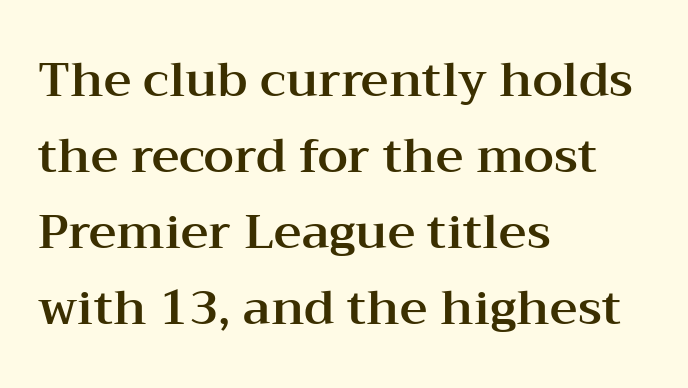
The image shows 48 px wide serif type, upright; set left-aligned, normal line spacing (1.58x), normal letter spacing, not underlined; medium stroke contrast and a medium x-height.
